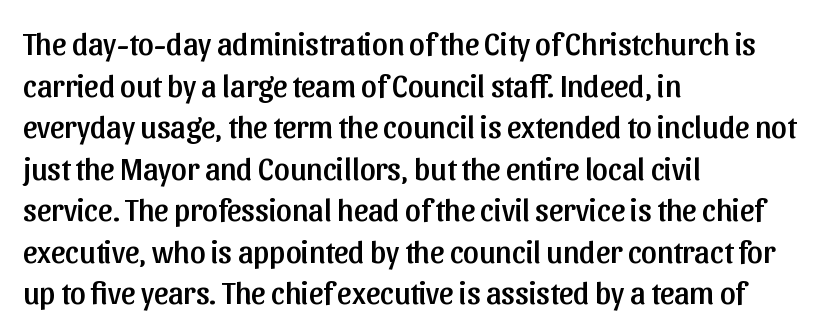
{"serif": "no", "italic": "no", "width": "normal", "stroke_contrast": "low", "x_height": "medium", "monospaced": "no", "underline": "no", "align": "left", "line_spacing": "normal", "line_spacing_ratio": 1.34, "letter_spacing": "normal", "letter_spacing_em": 0.0, "glyph_px": 31}
